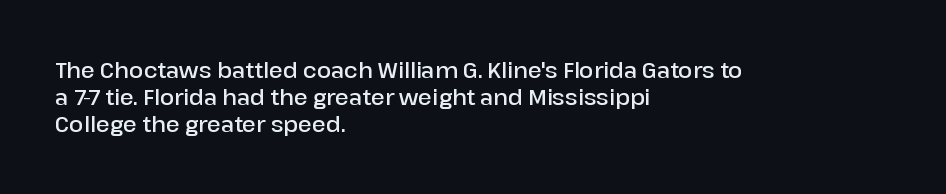
The typography opts for an upright posture over an oblique one. The typesetting leans somewhat heavy: a semibold. Look at the tracking — it's just the regular setting, nothing added. Bare-footed words on every line. Summary of vertical rhythm: regular, with standard interline spacing. The paragraph shown leans on its left margin.
